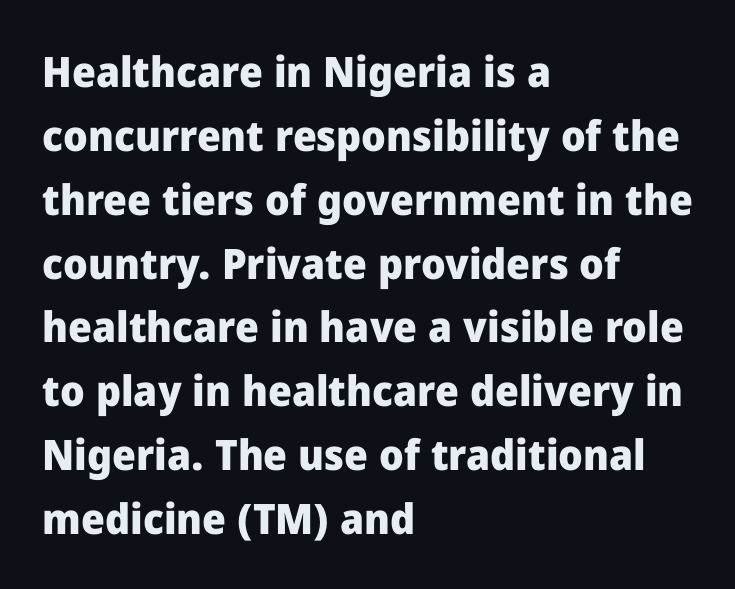
Q: Is the text bold? A: Yes.
Q: Is the text italic (slanted)? A: No, it is upright.
Q: Is the typeface a serif or a sans-serif typeface? A: Sans-serif.
Q: Is the text underlined? A: No.
Q: How is the paragraph aligned? A: Left-aligned.
Q: Is the spacing between letters normal or unusually wide? A: Normal.
Q: Is the spacing between lines tight, normal or loose? A: Normal.
Q: Width (condensed, normal, or wide)? A: Normal.
Q: Stroke contrast? A: Low.
Q: x-height? A: Medium.
Q: Monospaced? A: No.
